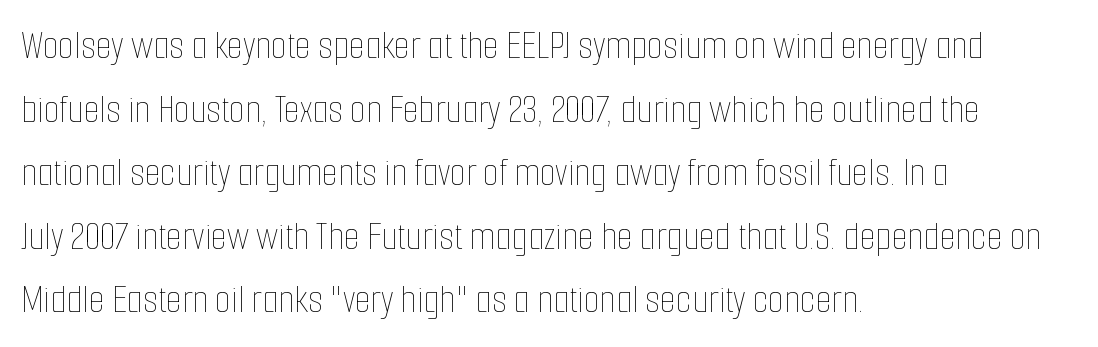
{"italic": "no", "bold": "no", "weight": "thin", "width": "condensed", "stroke_contrast": "low", "x_height": "medium", "monospaced": "no", "underline": "no", "align": "left", "line_spacing": "normal", "line_spacing_ratio": 1.55, "letter_spacing": "normal", "letter_spacing_em": 0.0, "glyph_px": 41}
